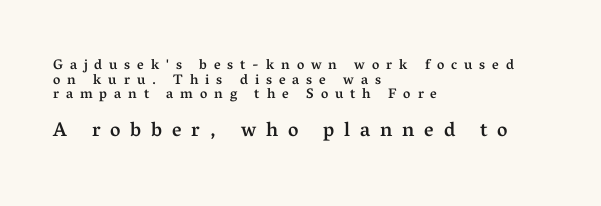
The image shows 20 px text type, upright; set left-aligned, tight line spacing (1.05x), unusually wide letter spacing (+0.49 em), not underlined; the second (bottom) block is 1.43x larger.
